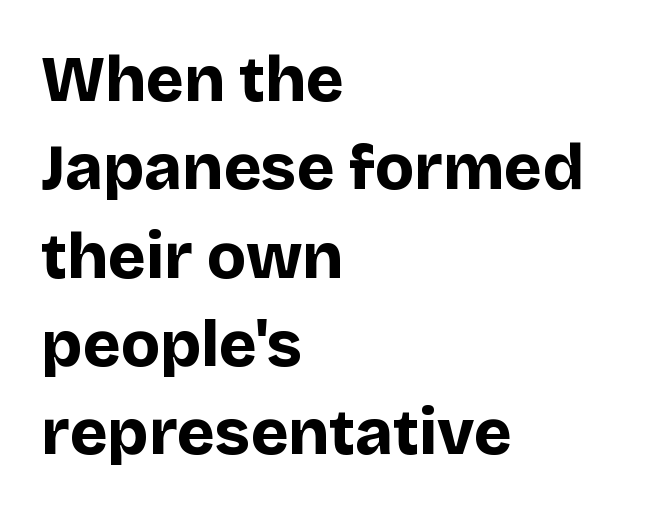
Honestly, there is no underline to notice here at all. Notice how thick the strokes are: this is what a full bold looks like. Compared with typical body copy, the letter spacing here is the same. This rendering uses left alignment, leaving the right contour irregular. Posture: straight, roman, zero tilt. You can tell from the bare stems that sans-serif type was used.
